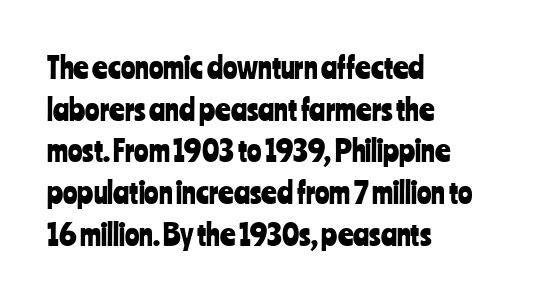
The font family rendered here belongs to the sans-serif group. Decoration check: the copy has no underline. A typesetter would call this proportional, since set widths differ per character. Line beginnings align vertically; line endings do not. Nothing unusual about the tracking: characters are spaced as the font intends. Upright lettering throughout.
